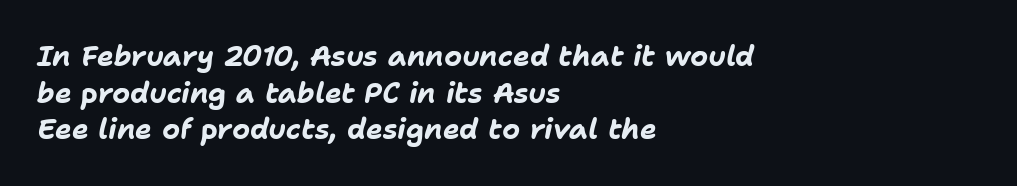
This is oblique type, the kind used for emphasis or titles. The line texture is even and compact thanks to regular tracking. Check under the words: just untouched page. These lines sit exactly where default settings would place them.
